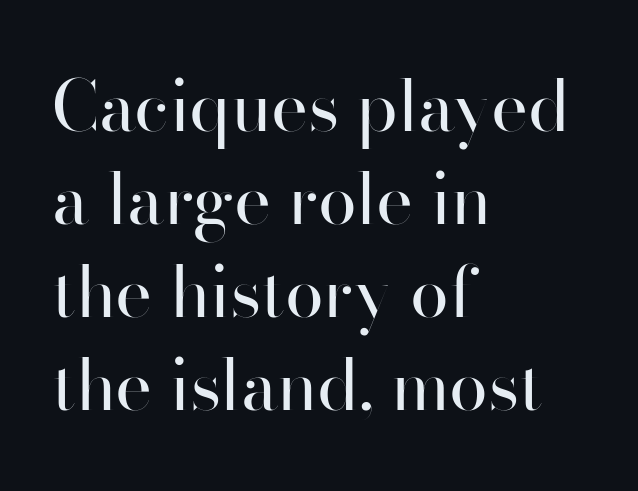
The foot of each line stays bare and open. The font sits on the lighter half of the weight spectrum, regular included. Spacing between characters is what you'd get straight out of the box. The leading is moderate, giving the passage an even texture. Does the type have serifs? No, each stem ends abruptly. The face used here is proportionally spaced, like ordinary book or web type.
